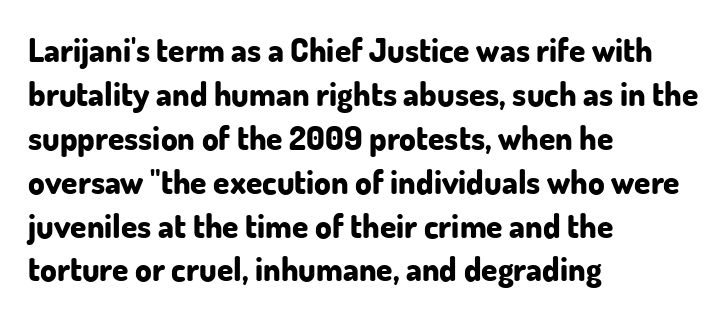
Plain, unruled lines of type. The line texture is even and compact thanks to regular tracking. The specimen reads as upright at a glance. Weight check: bold — yes, fully. You could not count columns in this text — the font is proportionally spaced. Alignment: flush left.
